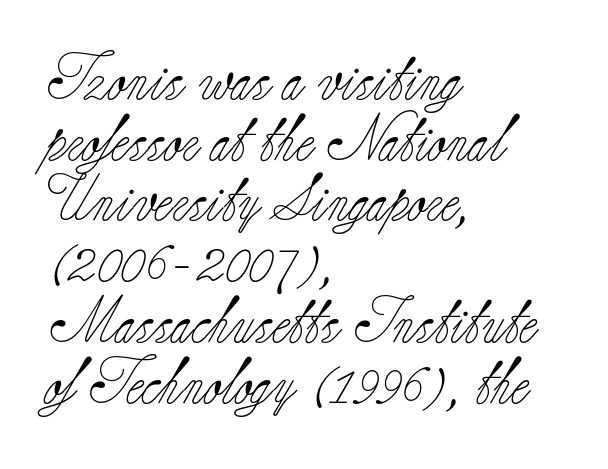
Beneath every word, the page is bare. Each word holds together tightly as a unit, with standard inter-letter gaps. A student would call this left alignment; a typographer would say flush left, rag right. These lines are rendered in a variable-pitch font. Are there feet on the stems? There are — it's a serif.
